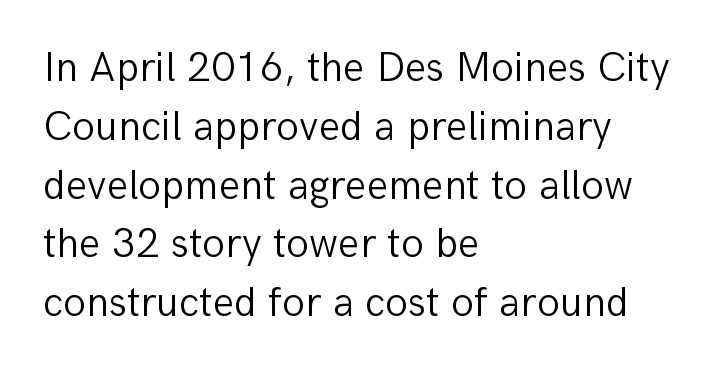
Quick note: interline space is typical. Proportional: the letters do not fall into vertical columns. Ink coverage per letter is moderate at most. The passage shown is typeset with a sans-serif family.
